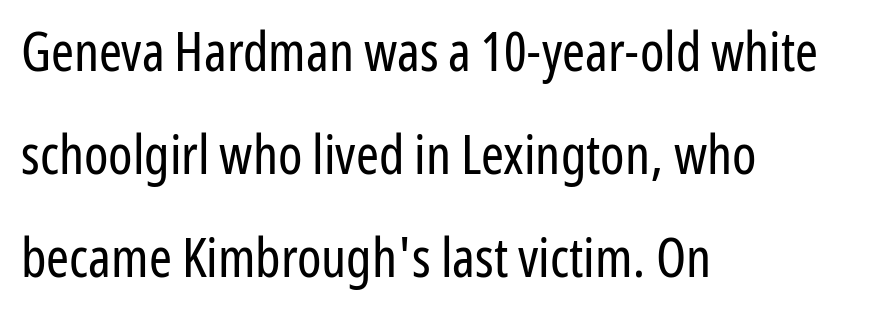
Check under the words: just untouched page. Casual observation: everything's shoved over to the left. Do the letters lean? They stand straight. The letters carry no serifs — their stems end cleanly without finishing strokes. The weight would be labelled regular, book, light, or lighter still.
